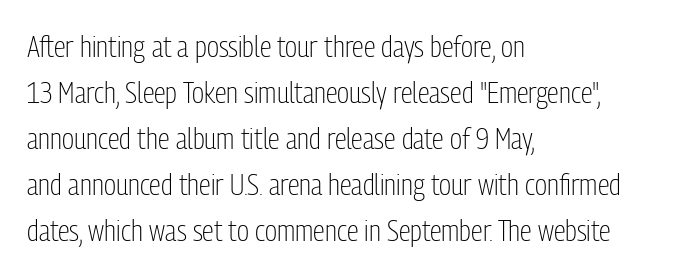
Q: Is the text bold? A: No.
Q: Is the text italic (slanted)? A: No, it is upright.
Q: Is the typeface a serif or a sans-serif typeface? A: Sans-serif.
Q: Is the text underlined? A: No.
Q: How is the paragraph aligned? A: Left-aligned.
Q: Is the spacing between letters normal or unusually wide? A: Normal.
Q: Is the spacing between lines tight, normal or loose? A: Normal.
Q: Width (condensed, normal, or wide)? A: Condensed.
Q: Stroke contrast? A: Low.
Q: x-height? A: Medium.
Q: Monospaced? A: No.
